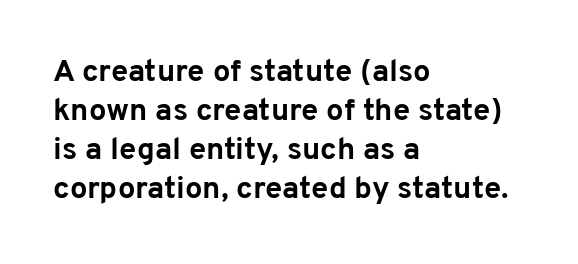
Quick note: interline space is typical. No feet cap the strokes, marking this as sans-serif type. The zone under the glyphs is completely vacant. I'd describe the lettering as bold — thick and assertive. Do the characters align in a grid? No, the font is proportional.
